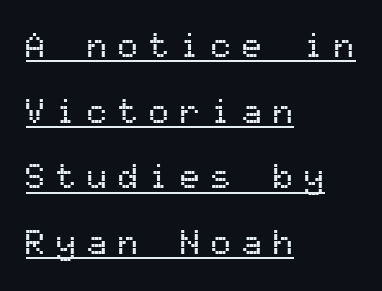
{"serif": "no", "italic": "no", "width": "normal", "stroke_contrast": "medium", "x_height": "medium", "monospaced": "yes", "underline": "yes", "align": "left", "line_spacing": "loose", "line_spacing_ratio": 1.93, "letter_spacing": "wide", "letter_spacing_em": 0.31, "glyph_px": 34}
